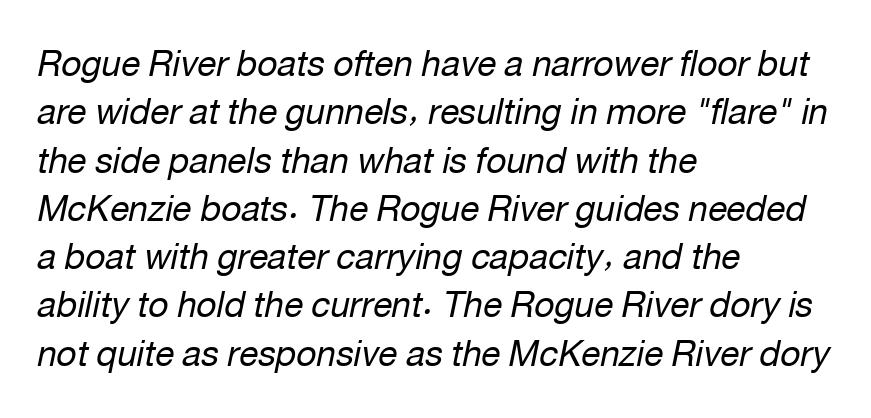
The image shows 35 px regular-weight type, italic (leaning right); set left-aligned, normal line spacing (1.38x), normal letter spacing, not underlined; low stroke contrast and a medium x-height.
